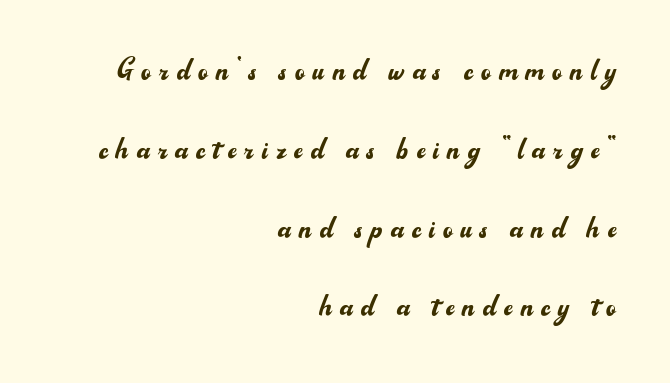
The image shows 37 px regular-weight sans-serif type; set right-aligned, loose line spacing (2.13x), unusually wide letter spacing (+0.22 em), not underlined; medium stroke contrast and a small x-height.
